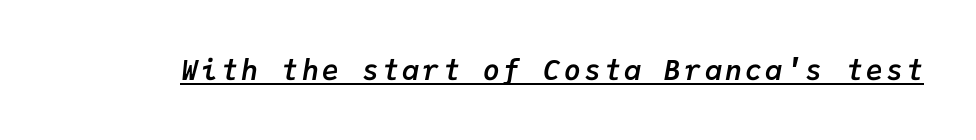
{"italic": "yes", "lean": "right", "slant_degrees": 9, "bold": "yes", "weight": "semibold", "width": "normal", "stroke_contrast": "low", "x_height": "medium", "monospaced": "yes", "underline": "yes", "glyph_px": 28}
